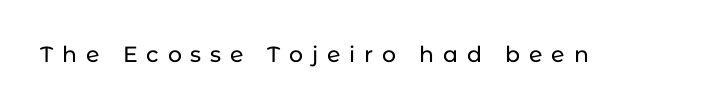
The strip under each line holds only bare page. Notice how the stems are strictly vertical — no italics here. Caption: expanded tracking, letters set apart.
